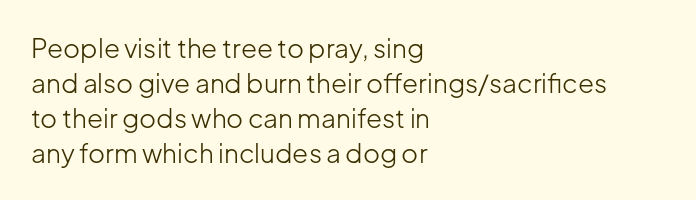
The image shows 26 px text type, upright; set left-aligned, normal line spacing (1.34x), normal letter spacing, not underlined.
